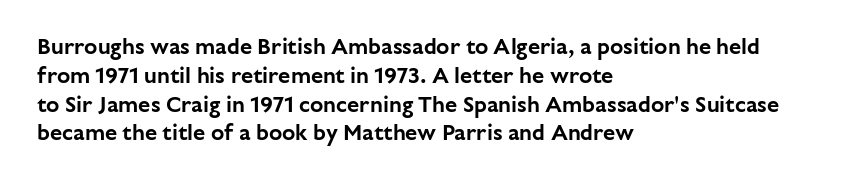
The image shows 22 px text type, upright; set left-aligned, normal line spacing (1.31x), normal letter spacing, not underlined.
